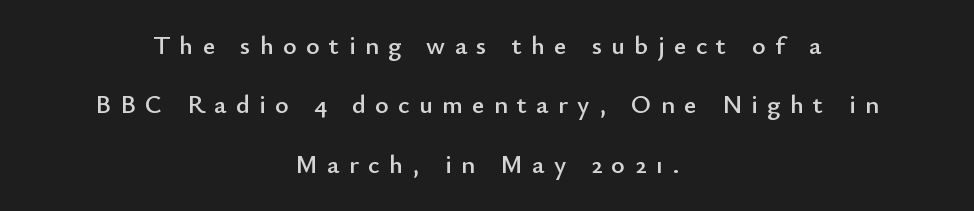
The image shows 26 px text type, upright; set centered, loose line spacing (2.28x), unusually wide letter spacing (+0.36 em), not underlined.
